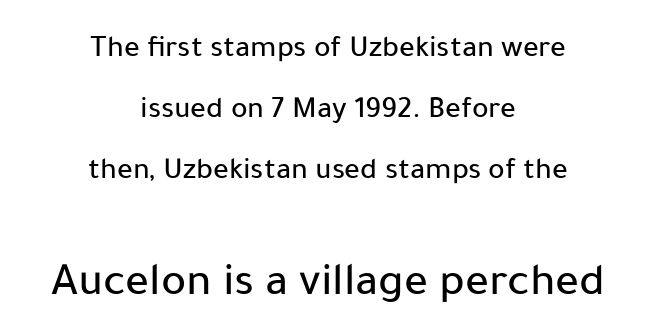
{"serif": "no", "italic": "no", "width": "normal", "stroke_contrast": "low", "x_height": "medium", "monospaced": "no", "underline": "no", "align": "center", "line_spacing": "loose", "line_spacing_ratio": 1.97, "letter_spacing": "normal", "letter_spacing_em": 0.0, "larger_block": "second", "size_ratio": 1.52, "glyph_px": 47}
